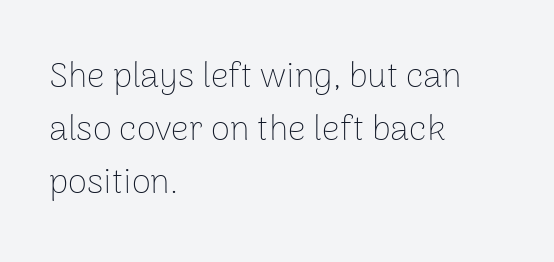
The image shows 35 px thin sans-serif type, upright; set left-aligned, normal line spacing (1.51x), normal letter spacing, not underlined; low stroke contrast and a medium x-height.
